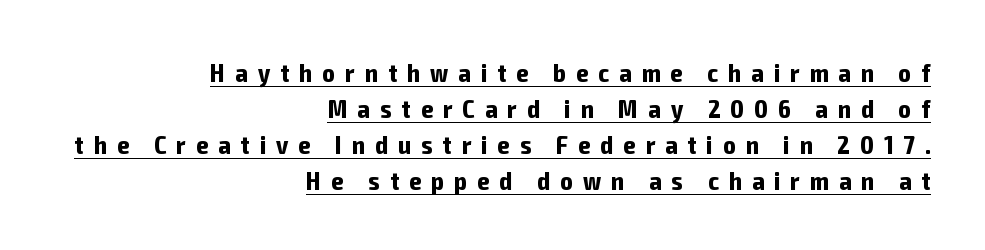
Q: Is the text bold? A: Yes.
Q: Is the text italic (slanted)? A: No, it is upright.
Q: Is the text underlined? A: Yes.
Q: How is the paragraph aligned? A: Right-aligned.
Q: Is the spacing between letters normal or unusually wide? A: Unusually wide.
Q: Is the spacing between lines tight, normal or loose? A: Normal.
